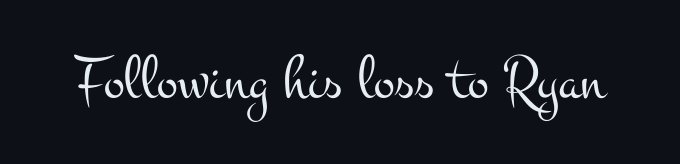
{"serif": "yes", "bold": "no", "weight": "light", "width": "wide", "stroke_contrast": "medium", "x_height": "small", "monospaced": "no", "underline": "no", "letter_spacing": "normal", "letter_spacing_em": 0.0, "glyph_px": 63}
